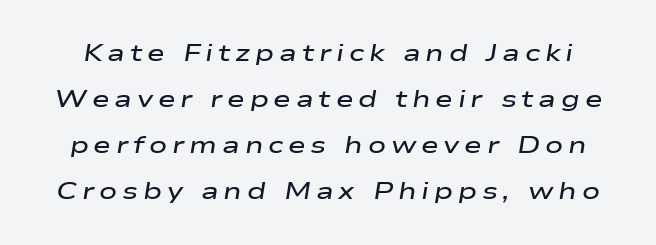
{"italic": "yes", "lean": "right", "slant_degrees": 9, "bold": "semi", "underline": "no", "line_spacing": "loose", "line_spacing_ratio": 1.92, "letter_spacing": "wide", "letter_spacing_em": 0.2, "glyph_px": 24}
